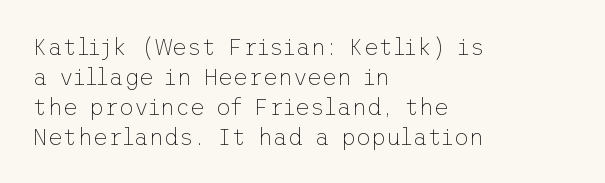
The image shows 23 px text type, upright; set left-aligned, normal line spacing (1.3x), normal letter spacing, not underlined.
